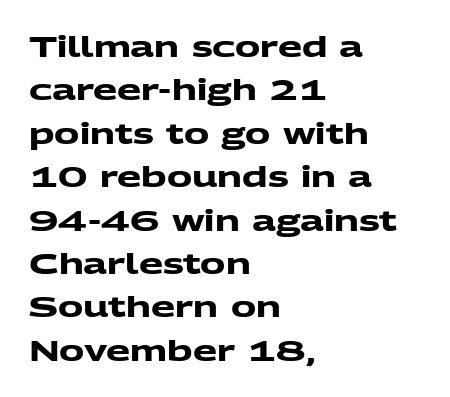
The image shows 28 px heavy, wide sans-serif type; set left-aligned, normal line spacing (1.55x), normal letter spacing, not underlined; medium stroke contrast and a medium x-height.
